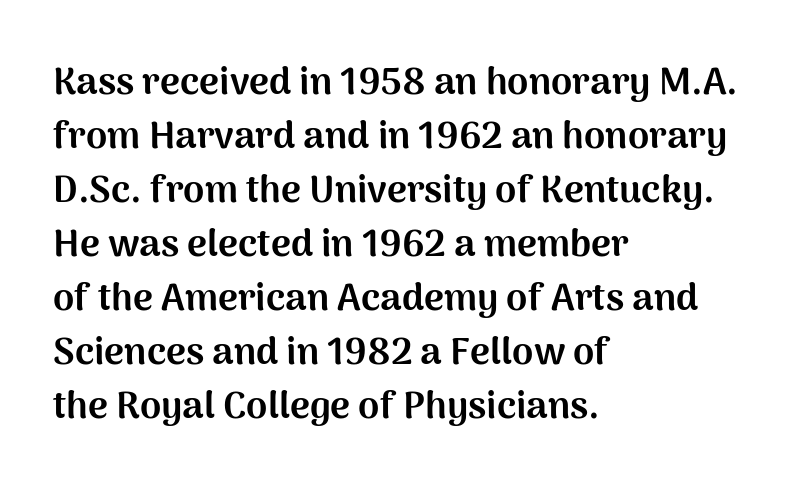
{"serif": "no", "italic": "no", "bold": "yes", "weight": "bold", "width": "normal", "stroke_contrast": "medium", "x_height": "medium", "monospaced": "no", "underline": "no", "align": "left", "line_spacing": "normal", "line_spacing_ratio": 1.42, "letter_spacing": "normal", "letter_spacing_em": 0.0, "glyph_px": 38}
